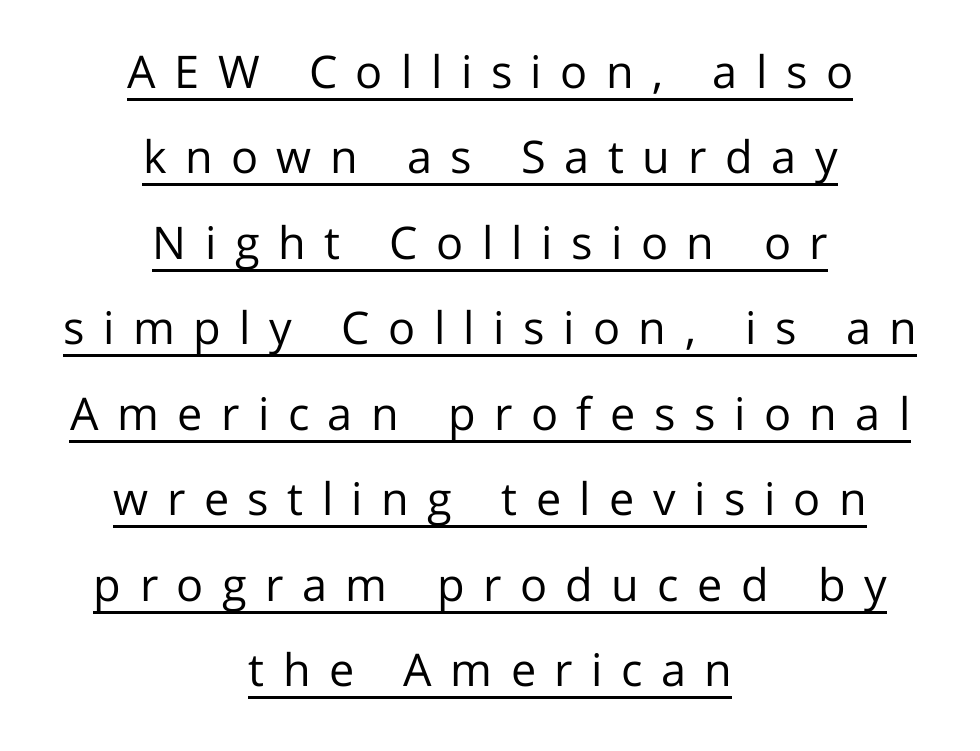
{"serif": "no", "italic": "no", "bold": "no", "weight": "regular", "width": "normal", "stroke_contrast": "low", "x_height": "medium", "monospaced": "no", "underline": "yes", "align": "center", "line_spacing": "loose", "line_spacing_ratio": 1.9, "letter_spacing": "wide", "letter_spacing_em": 0.41, "glyph_px": 45}
